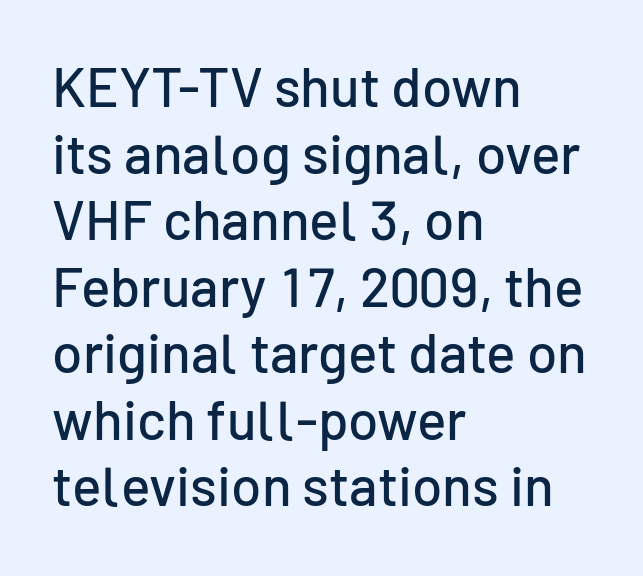
Each word holds together tightly as a unit, with standard inter-letter gaps. The font's upright variant was chosen for this text. A typesetter would call this proportional, since set widths differ per character. Unmarked baselines from the first word to the last.
